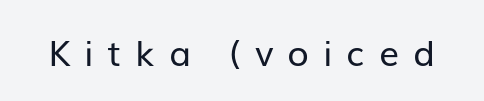
Varying glyph widths throughout — classic text-font behaviour. Weight: in the light-to-regular range. In terms of letterspacing, this is a distinctly airy, spread setting. The letters carry no serifs — their stems end cleanly without finishing strokes.
